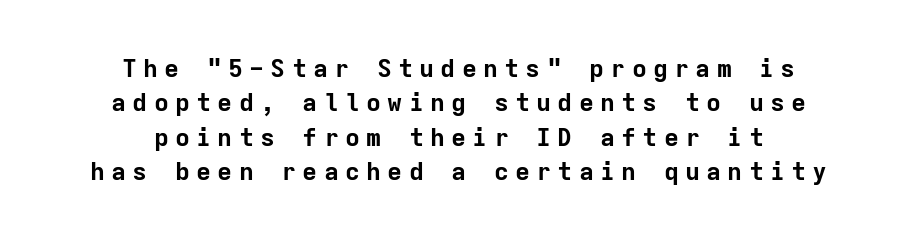
Quick note: underline off. Each glyph is drawn with heavy, bold strokes. A centered setting, common on invitations and titles, is used for this passage. This sample keeps an unexceptional amount of space between lines.
